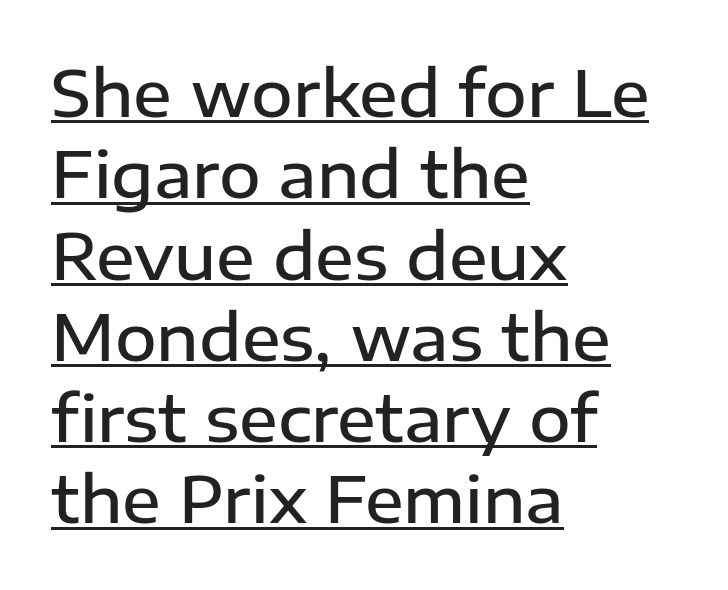
The image shows 64 px semibold sans-serif type, upright; set left-aligned, normal line spacing (1.27x), normal letter spacing, underlined; low stroke contrast and a medium x-height.
